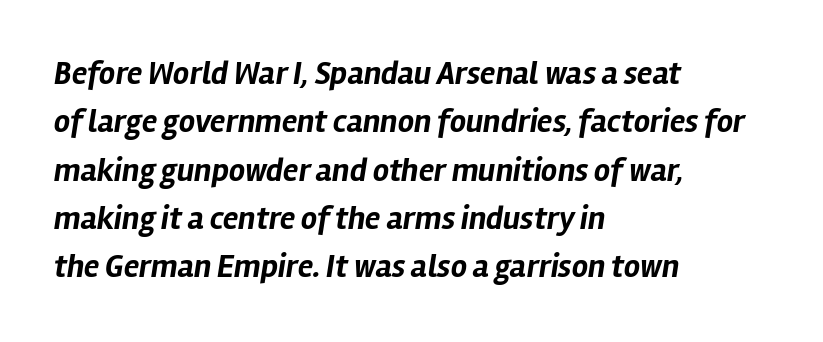
The image shows 32 px bold type, italic (leaning right); set left-aligned, normal line spacing (1.51x), normal letter spacing, not underlined; low stroke contrast and a medium x-height.
